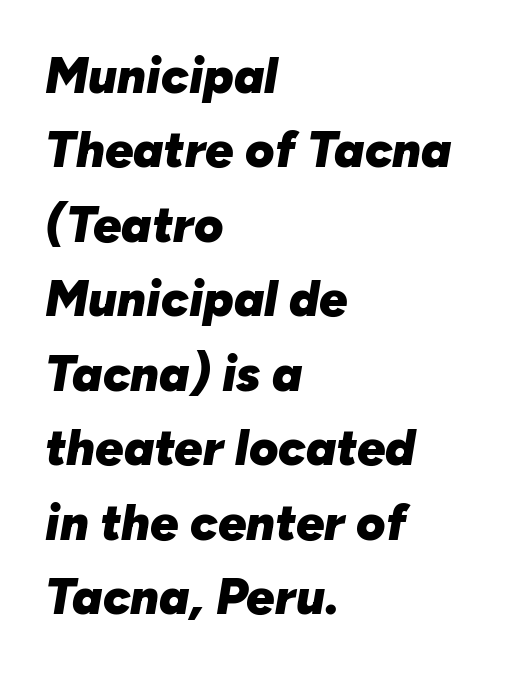
The face used here has a pronounced slope to its letters. A typesetter would call this proportional, since set widths differ per character. Weight check: bold — yes, fully. Compared with a centered layout, this one pins lines to the left instead. Unmarked baselines from the first word to the last. Characters follow at the spacing the type designer built in.
